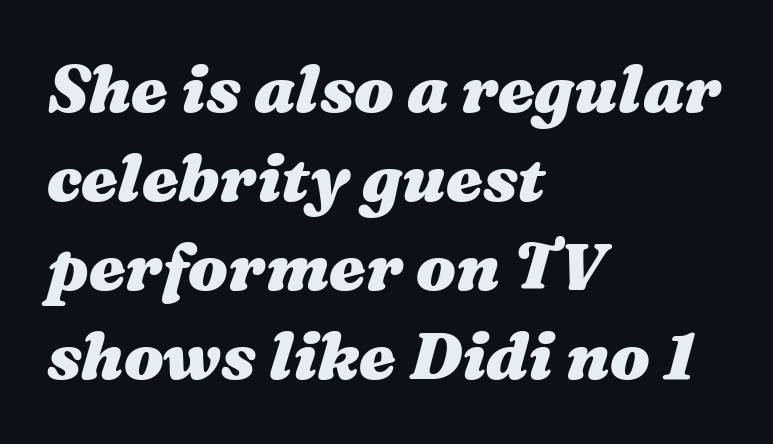
The rendering keeps characters at their native spacing. The rendering anchors every line to the left-hand side. Glance below the letters and you will spot only blank space. Spacing verdict: proportional, widths tailored to each character. Each new line begins a customary step beneath the previous one.
